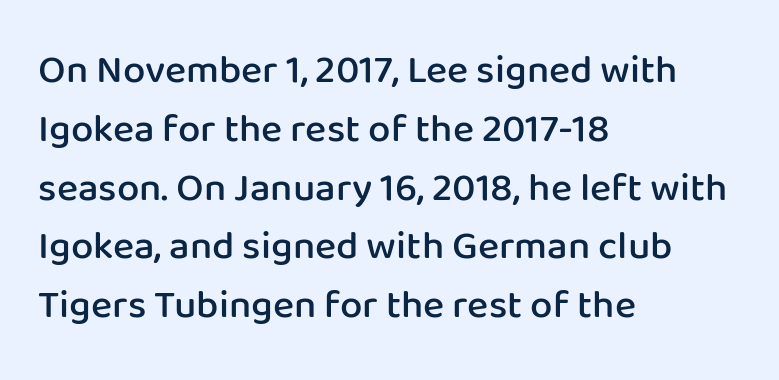
Unlike italic type, these characters show no tilt at all. The characters look somewhat weighty, a semibold short of true bold. Notice how descenders clear the ascenders below comfortably — that's standard leading. Each letter keeps its own natural width here, so spacing adapts to shape. The letters sit at their default tracking, neither squeezed nor spread.
